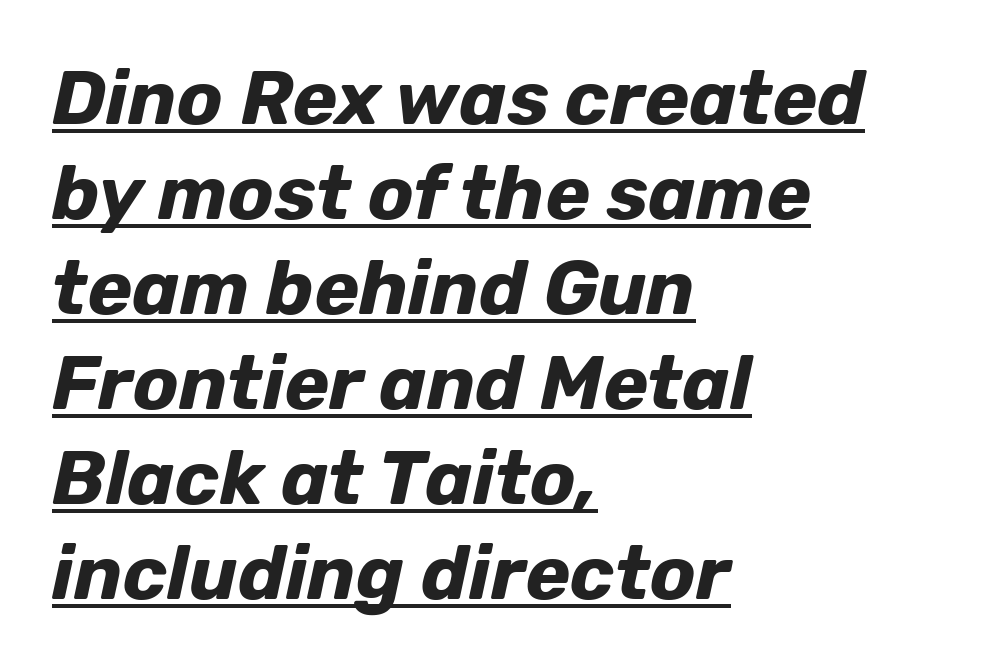
{"italic": "yes", "lean": "right", "slant_degrees": 12, "bold": "yes", "weight": "bold", "width": "normal", "stroke_contrast": "low", "x_height": "medium", "monospaced": "no", "underline": "yes", "align": "left", "line_spacing": "normal", "line_spacing_ratio": 1.25, "letter_spacing": "normal", "letter_spacing_em": 0.0, "glyph_px": 76}
